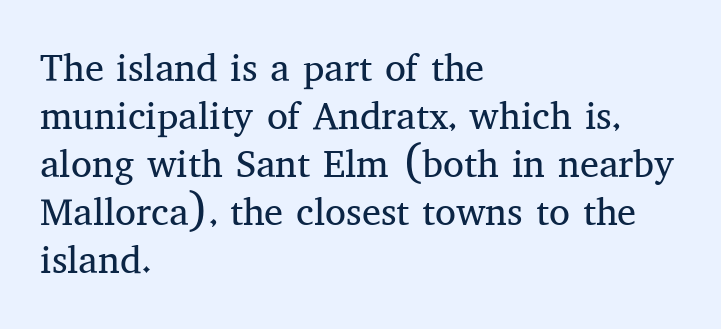
Q: Is the text bold? A: No.
Q: Is the text italic (slanted)? A: No, it is upright.
Q: Is the typeface a serif or a sans-serif typeface? A: Serif.
Q: Is the text underlined? A: No.
Q: How is the paragraph aligned? A: Left-aligned.
Q: Is the spacing between letters normal or unusually wide? A: Normal.
Q: Is the spacing between lines tight, normal or loose? A: Normal.
Q: Width (condensed, normal, or wide)? A: Normal.
Q: Stroke contrast? A: Medium.
Q: x-height? A: Medium.
Q: Monospaced? A: No.
